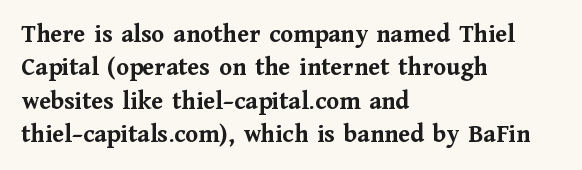
In terms of posture, this sample is upright. Look at the stroke-to-counter ratio: heavy, a bold. Notice how descenders clear the ascenders below comfortably — that's standard leading. The zone under the glyphs is completely vacant. The rendering keeps characters at their native spacing.
